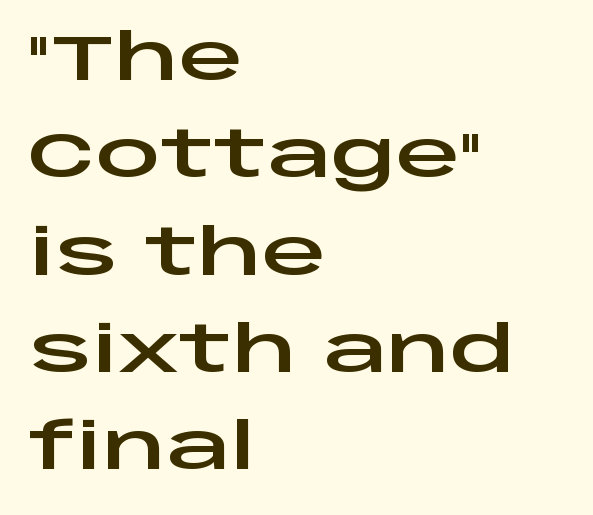
The image shows 64 px wide sans-serif type, upright; set left-aligned, normal line spacing (1.52x), normal letter spacing, not underlined; low stroke contrast and a large x-height.
